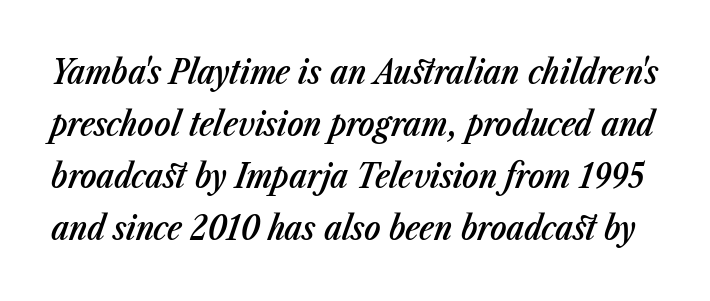
{"italic": "yes", "lean": "right", "slant_degrees": 23, "bold": "semi", "weight": "semibold", "width": "condensed", "stroke_contrast": "low", "x_height": "medium", "monospaced": "no", "underline": "no", "line_spacing": "normal", "line_spacing_ratio": 1.53, "letter_spacing": "normal", "letter_spacing_em": 0.0, "glyph_px": 34}
